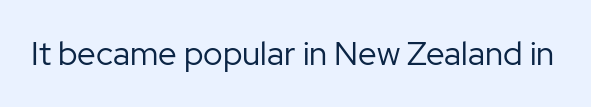
What stands out about the letter spacing? Nothing — it is the standard amount. Quick note: not italic, upright. Just letters on the line, the space beneath them empty. This is not heavy type; no bold has been used. Grotesque or geometric, the face here clearly has no serifs.
